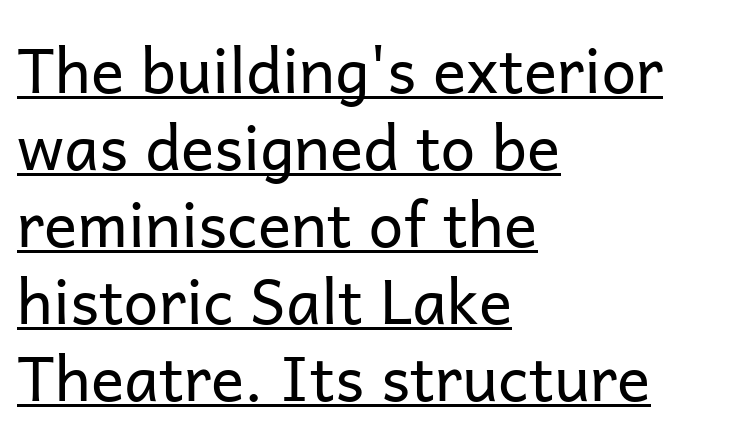
Is this a fixed-width face? No — the glyphs have proportional, varying widths. Letters have the restrained weight of plain body copy at most. What decoration does the sample have? An underline. The type sits square on the baseline with zero lean. One-word summary of the alignment: left. This is sans-serif lettering, the kind often seen on screens and signage.
